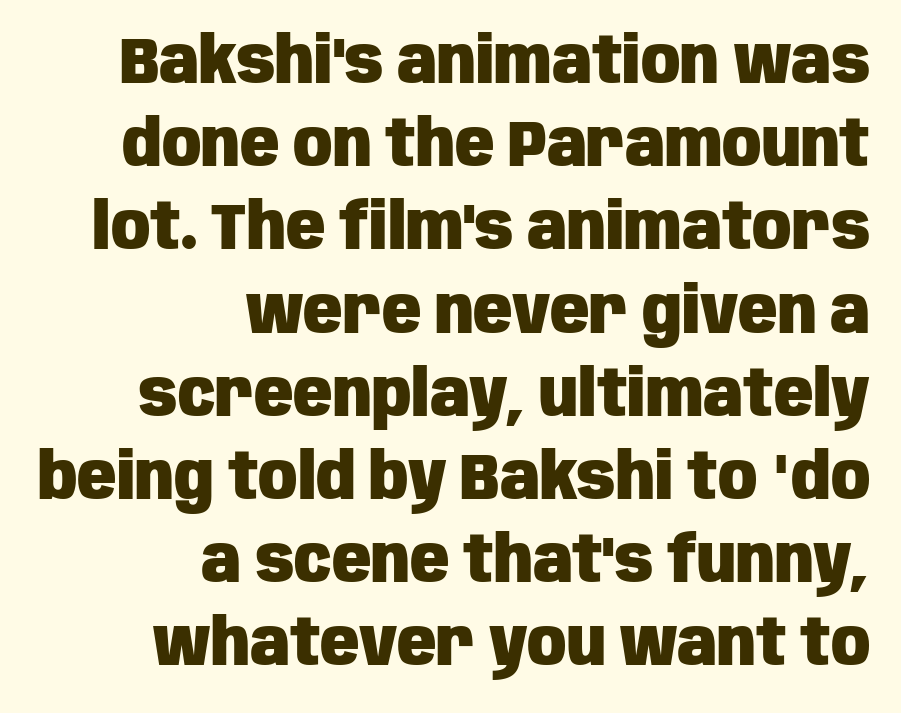
The image shows 65 px heavy, condensed sans-serif type, upright; set right-aligned, normal line spacing (1.28x), normal letter spacing, not underlined; low stroke contrast and a large x-height.
